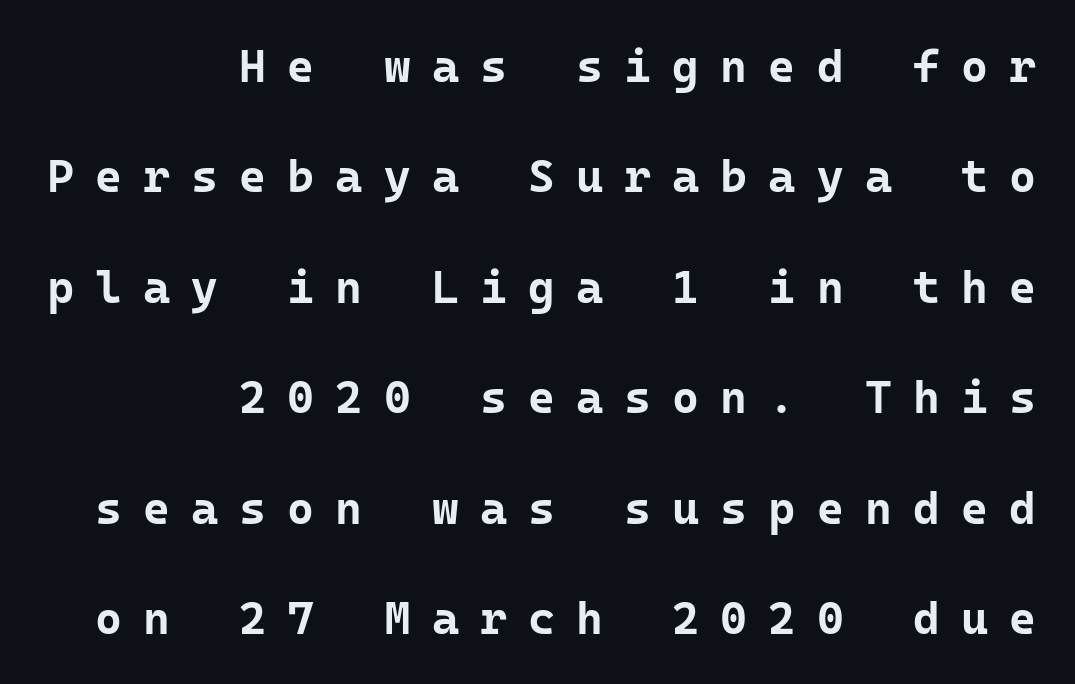
Short and long lines alike share a common ending point at right. The horizontal fit of the characters is loose and conspicuously gappy. Horizontal bands of white between lines are thick stripes. Pretty heavy lettering here — definitely bold.
